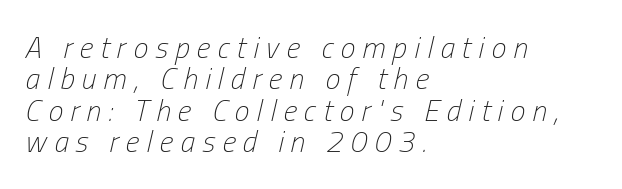
The image shows 30 px light, condensed type, italic (leaning right); set left-aligned, tight line spacing (1.05x), unusually wide letter spacing (+0.24 em), not underlined; low stroke contrast and a medium x-height.
